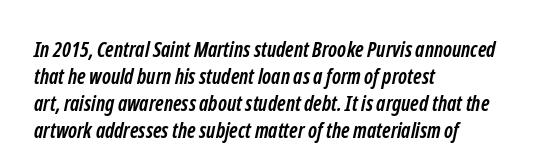
The face used here has the dense, thick strokes of a bold. Typeset ragged right — the left edge is the straight one. Compared with typical paragraphs, the rows here are spaced about the same. Standard letterfit; no display-style spreading of the glyphs. A bare baseline throughout the passage.
